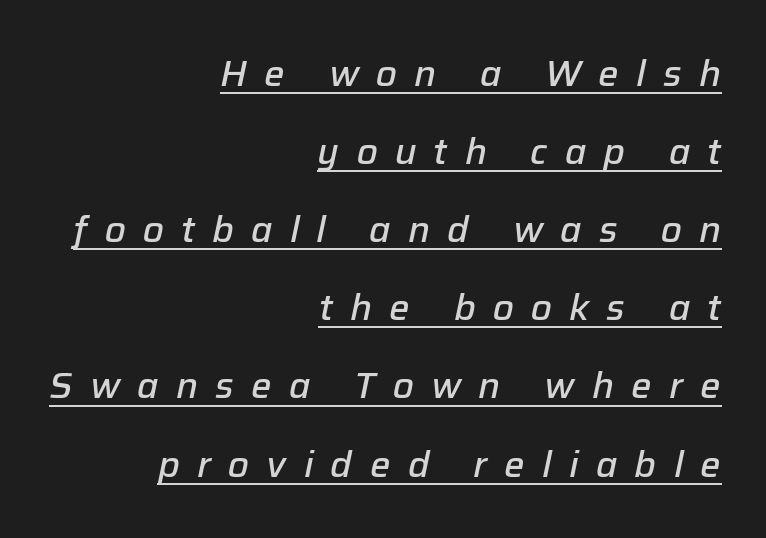
The image shows 36 px semibold type, italic (leaning right); set right-aligned, loose line spacing (2.17x), unusually wide letter spacing (+0.48 em), underlined; low stroke contrast and a medium x-height.
